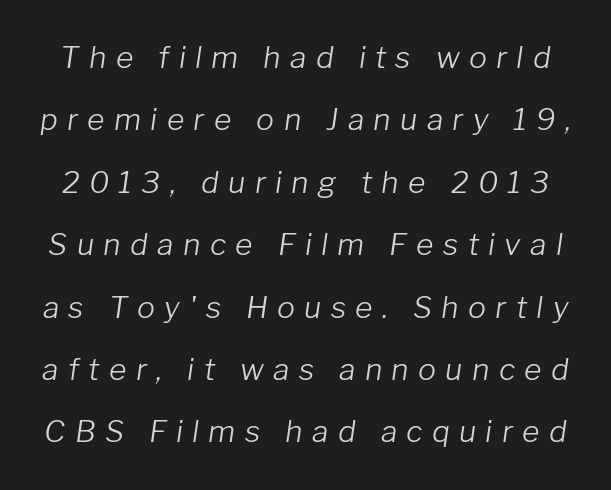
The letters look calm and open, with moderate or lighter stems. Looks like regular typesetting: each glyph gets only the width it needs. Words appear elongated and porous because spacing is wide. Vertically, the passage feels expansive, rows floating well apart.
